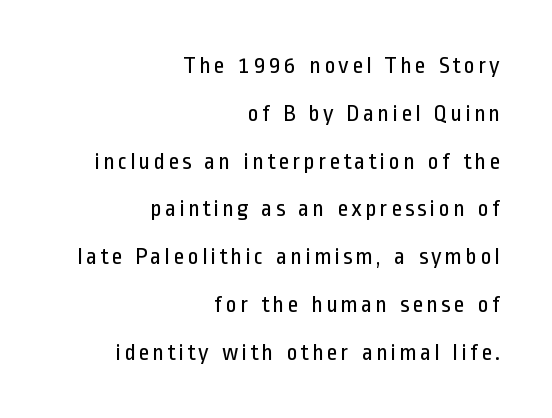
{"italic": "no", "bold": "no", "underline": "no", "align": "right", "line_spacing": "loose", "line_spacing_ratio": 1.99, "glyph_px": 24}
